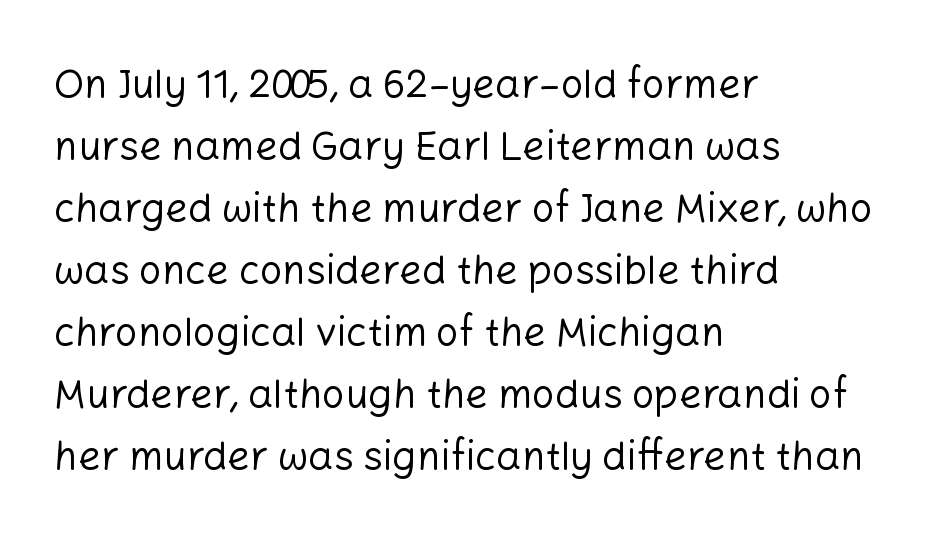
Here the glyphs are tracked normally, forming tight word shapes. You could not count columns in this text — the font is proportionally spaced. The letters look calm and open, with moderate or lighter stems. Plain, unruled lines of type. This block has exactly the height ordinary leading produces. Teacher's note: observe the even left margin — that is flush-left alignment.
